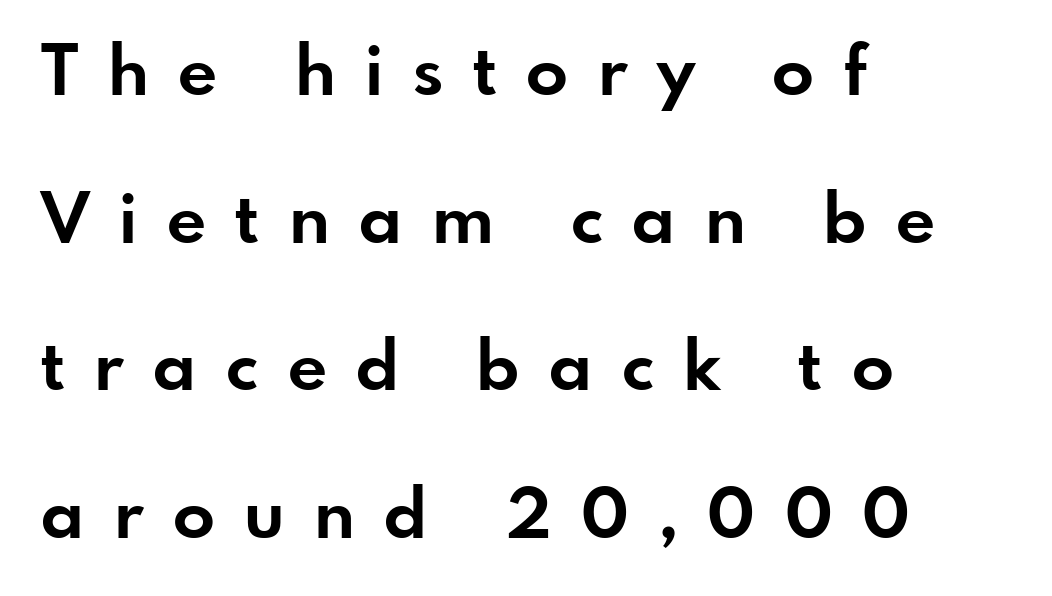
Q: Is the text bold? A: Yes.
Q: Is the text italic (slanted)? A: No, it is upright.
Q: Is the typeface a serif or a sans-serif typeface? A: Sans-serif.
Q: Is the text underlined? A: No.
Q: How is the paragraph aligned? A: Left-aligned.
Q: Is the spacing between letters normal or unusually wide? A: Unusually wide.
Q: Is the spacing between lines tight, normal or loose? A: Loose.
Q: Width (condensed, normal, or wide)? A: Normal.
Q: Stroke contrast? A: Low.
Q: x-height? A: Small.
Q: Monospaced? A: No.
